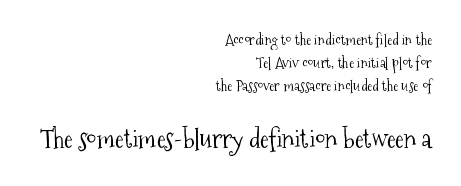
These lines keep a tight, regular rhythm from letter to letter. No italicization has been applied; the sample stays upright. This sample keeps an unexceptional amount of space between lines. The specimen omits any rule beneath the text block's lines. Scale increases going downward across the two blocks.
